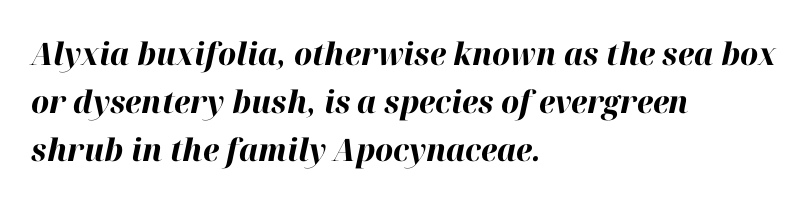
{"italic": "yes", "lean": "right", "slant_degrees": 12, "bold": "yes", "weight": "bold", "width": "normal", "stroke_contrast": "high", "x_height": "medium", "monospaced": "no", "underline": "no", "align": "left", "line_spacing": "normal", "line_spacing_ratio": 1.55, "letter_spacing": "normal", "letter_spacing_em": 0.0, "glyph_px": 31}
